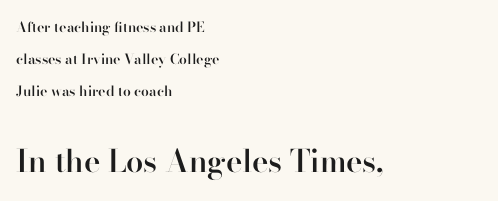
Caption: upper text group reduced, lower text group enlarged. Note: serifs present on the glyphs. Summary of weight: moderately heavy, a semibold. The line-height multiplier appears high, well above default.
